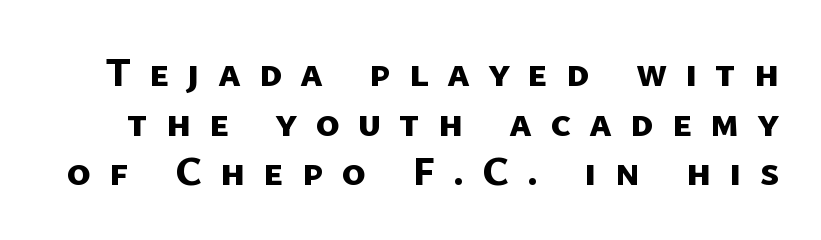
{"serif": "no", "bold": "yes", "weight": "bold", "width": "normal", "stroke_contrast": "low", "x_height": "medium", "monospaced": "no", "underline": "no", "line_spacing_ratio": 1.21, "letter_spacing": "wide", "letter_spacing_em": 0.44, "glyph_px": 41}
